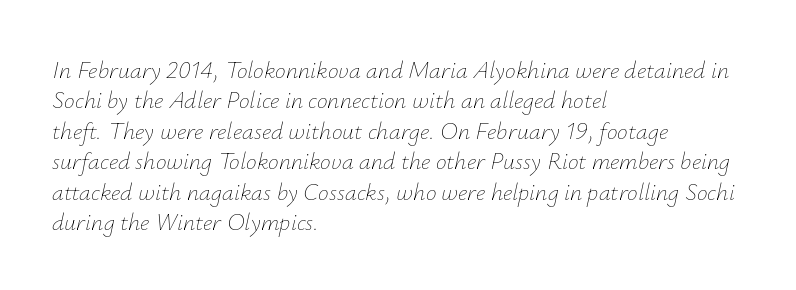
Q: Is the text bold? A: No.
Q: Is the text italic (slanted)? A: Yes, it leans right by about 12 degrees.
Q: Is the text underlined? A: No.
Q: How is the paragraph aligned? A: Left-aligned.
Q: Is the spacing between letters normal or unusually wide? A: Normal.
Q: Is the spacing between lines tight, normal or loose? A: Normal.
